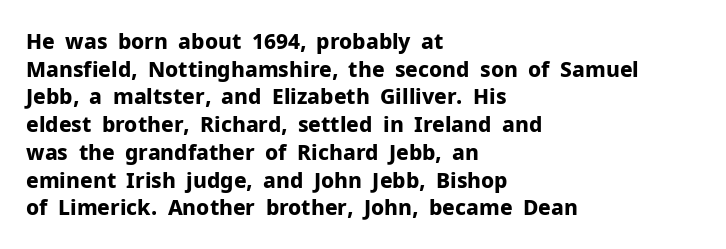
Q: Is the text bold? A: Yes.
Q: Is the text italic (slanted)? A: No, it is upright.
Q: Is the text underlined? A: No.
Q: How is the paragraph aligned? A: Left-aligned.
Q: Is the spacing between letters normal or unusually wide? A: Normal.
Q: Is the spacing between lines tight, normal or loose? A: Normal.
